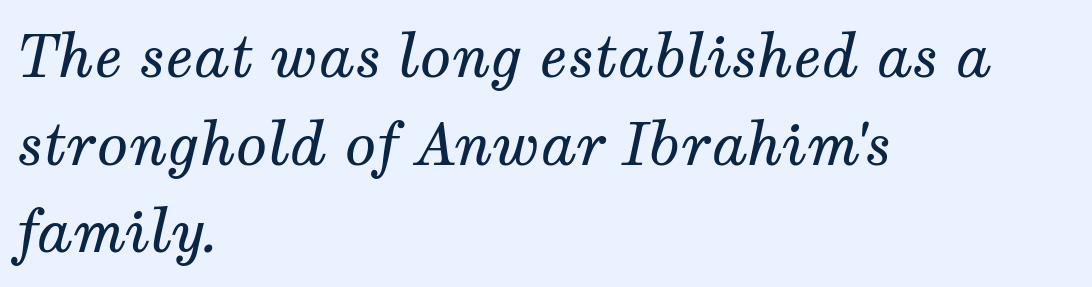
I'd call this a serif setting — the letters wear small feet. One glance says typical: line gaps are just what's usual. Compared with typical body copy, the letter spacing here is the same. The passage shown is typed in a proportional face where columns would drift.
